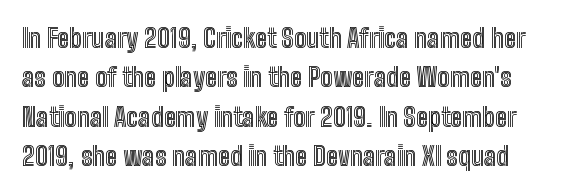
{"italic": "no", "underline": "no", "line_spacing": "normal", "line_spacing_ratio": 1.51, "letter_spacing": "normal", "letter_spacing_em": 0.0, "glyph_px": 26}
